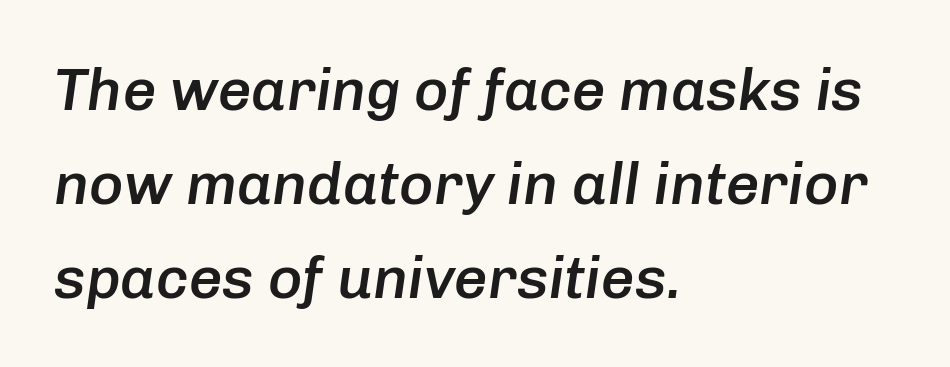
{"italic": "yes", "lean": "right", "slant_degrees": 8, "bold": "semi", "weight": "semibold", "width": "normal", "stroke_contrast": "low", "x_height": "medium", "monospaced": "no", "underline": "no", "align": "left", "line_spacing": "normal", "line_spacing_ratio": 1.59, "letter_spacing": "normal", "letter_spacing_em": 0.0, "glyph_px": 59}
